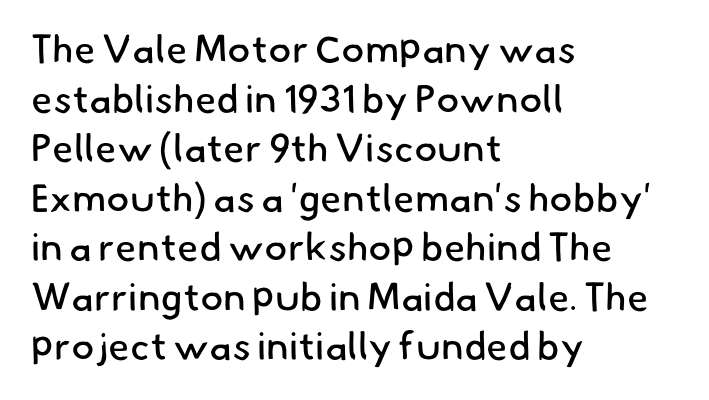
Q: Is the text bold? A: No.
Q: Is the typeface a serif or a sans-serif typeface? A: Sans-serif.
Q: Is the text underlined? A: No.
Q: How is the paragraph aligned? A: Left-aligned.
Q: Is the spacing between letters normal or unusually wide? A: Normal.
Q: Is the spacing between lines tight, normal or loose? A: Normal.
Q: Width (condensed, normal, or wide)? A: Normal.
Q: Stroke contrast? A: Low.
Q: x-height? A: Small.
Q: Monospaced? A: No.
